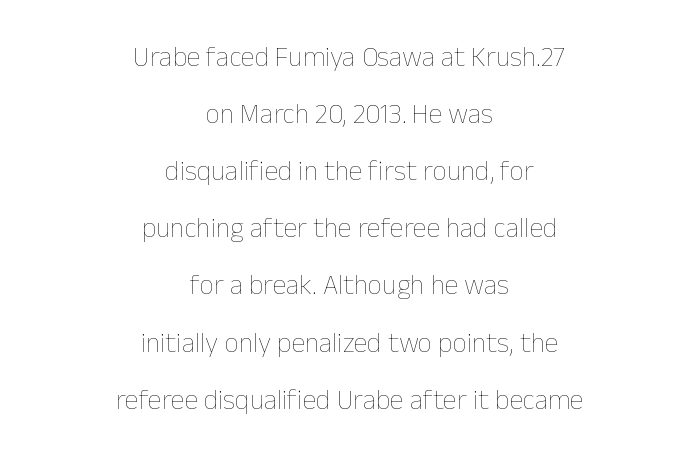
The passage shown is typed in a proportional face where columns would drift. What stands out about the letter spacing? Nothing — it is the standard amount. Leading is clearly above the norm, producing a sparse column. The cut favours lightness, reaching ordinary text weight at its darkest.
